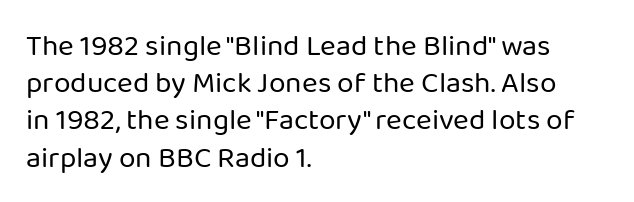
Caption: multi-line text, flush left, ragged right. Descenders are the only things crossing below the line. Posture: vertical. The strokes carry an ordinary text weight at most.
